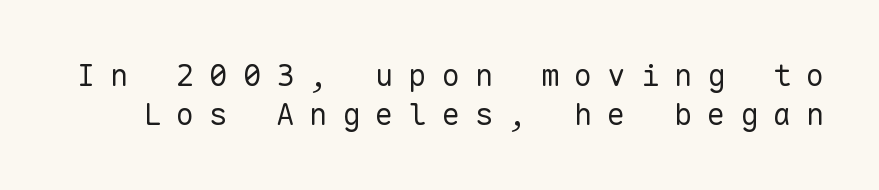
The image shows 31 px regular-weight sans-serif type, upright, monospaced; set normal line spacing (1.26x), unusually wide letter spacing (+0.47 em), not underlined; low stroke contrast and a medium x-height.
